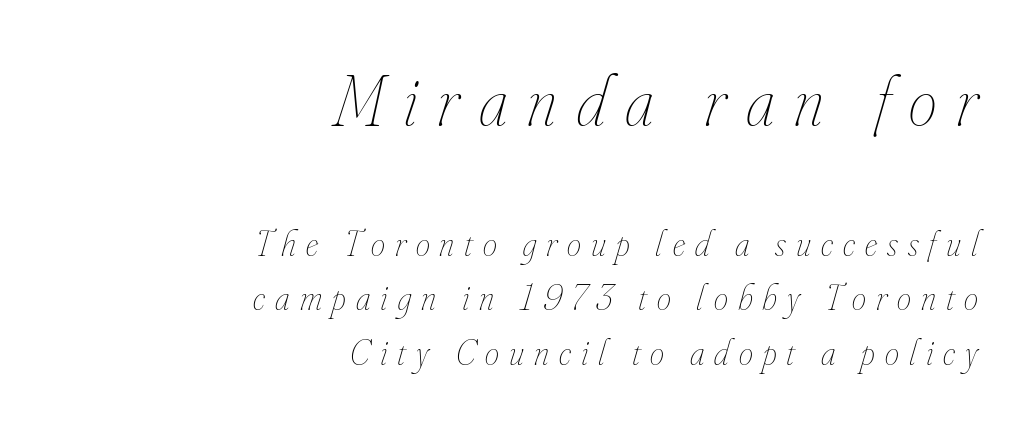
The image shows 71 px thin, condensed type, italic (leaning right); set right-aligned, normal line spacing (1.52x), unusually wide letter spacing (+0.28 em), not underlined; the first (top) block is 1.97x larger; low stroke contrast and a small x-height.
